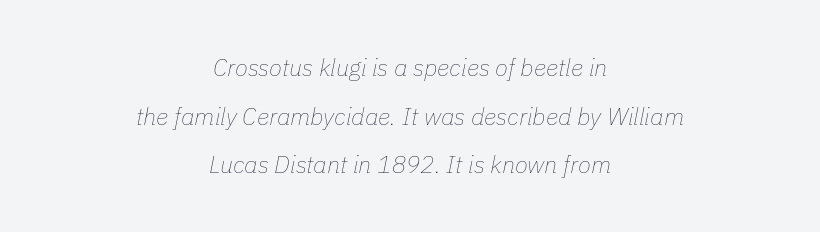
Q: Is the text bold? A: No.
Q: Is the text italic (slanted)? A: Yes, it leans right by about 11 degrees.
Q: Is the text underlined? A: No.
Q: How is the paragraph aligned? A: Centered.
Q: Is the spacing between letters normal or unusually wide? A: Normal.
Q: Is the spacing between lines tight, normal or loose? A: Loose.
